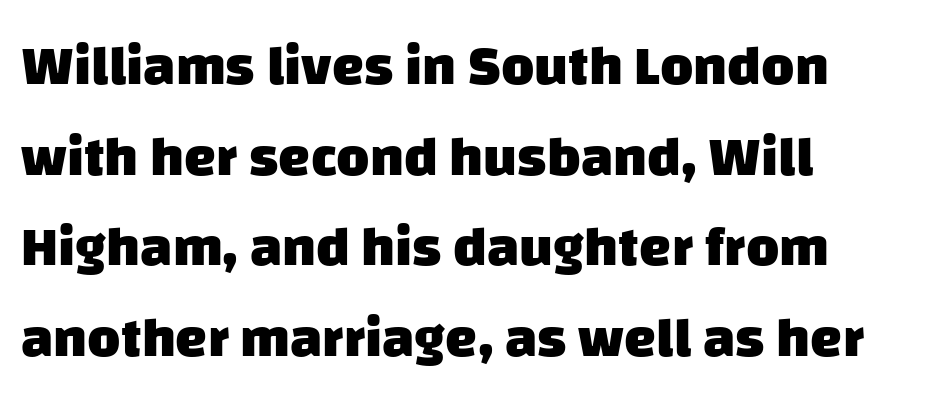
The image shows 57 px heavy sans-serif type; set left-aligned, normal line spacing (1.59x), normal letter spacing, not underlined; low stroke contrast and a large x-height.
